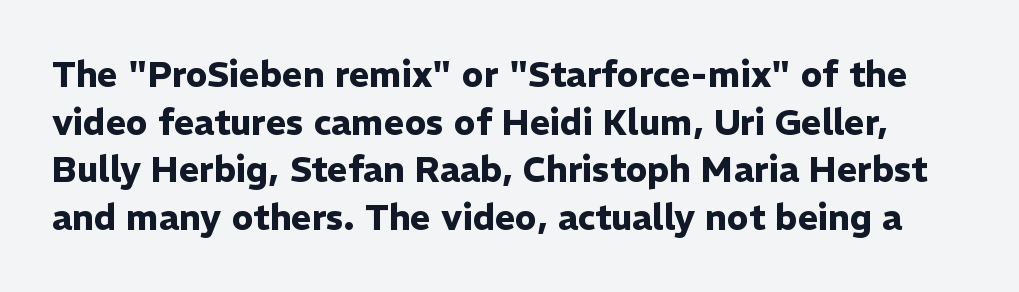
{"serif": "no", "italic": "no", "bold": "yes", "weight": "heavy", "width": "normal", "stroke_contrast": "low", "x_height": "medium", "monospaced": "no", "underline": "no", "line_spacing": "normal", "line_spacing_ratio": 1.36, "letter_spacing": "normal", "letter_spacing_em": 0.0, "glyph_px": 35}
